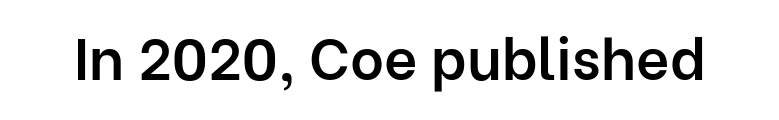
Q: Is the text bold? A: Semi-bold.
Q: Is the text italic (slanted)? A: No, it is upright.
Q: Is the typeface a serif or a sans-serif typeface? A: Sans-serif.
Q: Is the text underlined? A: No.
Q: Is the spacing between letters normal or unusually wide? A: Normal.
Q: Width (condensed, normal, or wide)? A: Normal.
Q: Stroke contrast? A: Low.
Q: x-height? A: Medium.
Q: Monospaced? A: No.
